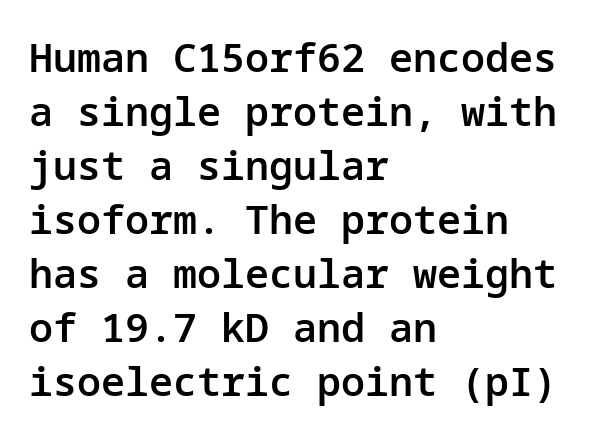
The image shows 40 px semibold sans-serif type, upright; set left-aligned, normal line spacing (1.35x), normal letter spacing, not underlined; low stroke contrast and a medium x-height.
